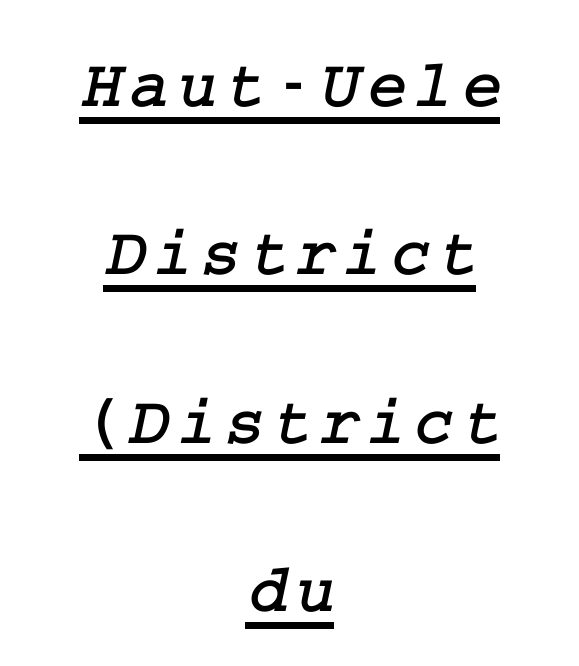
The image shows 69 px serif type; set centered, loose line spacing (2.44x), underlined; low stroke contrast and a medium x-height.
